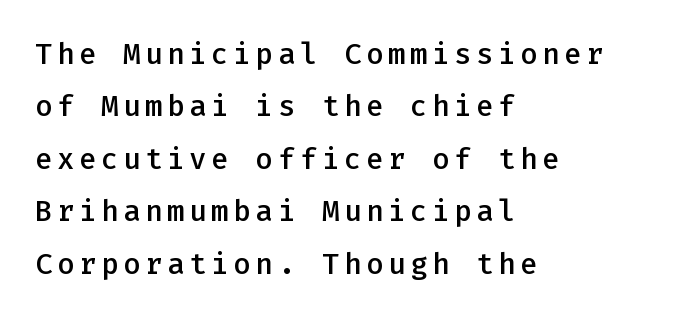
Q: Is the text bold? A: Semi-bold.
Q: Is the text italic (slanted)? A: No, it is upright.
Q: Is the typeface a serif or a sans-serif typeface? A: Sans-serif.
Q: Is the text underlined? A: No.
Q: How is the paragraph aligned? A: Left-aligned.
Q: Width (condensed, normal, or wide)? A: Normal.
Q: Stroke contrast? A: Low.
Q: x-height? A: Medium.
Q: Monospaced? A: Yes.
